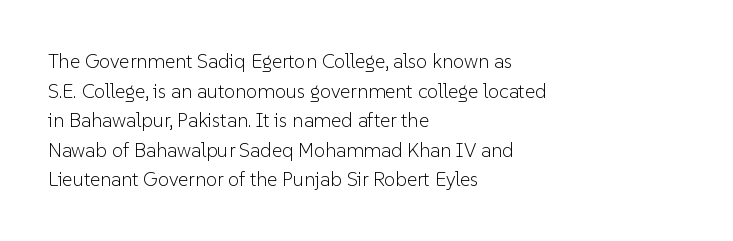
Q: Is the text bold? A: No.
Q: Is the text italic (slanted)? A: No, it is upright.
Q: Is the text underlined? A: No.
Q: How is the paragraph aligned? A: Left-aligned.
Q: Is the spacing between letters normal or unusually wide? A: Normal.
Q: Is the spacing between lines tight, normal or loose? A: Normal.
